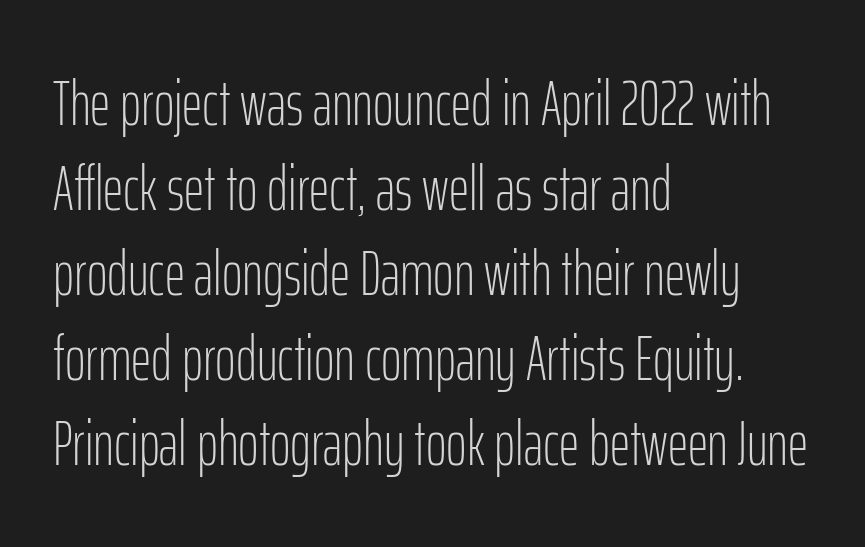
Honestly, the letter spacing is just normal — you wouldn't notice it. One-word summary of the alignment: left. Weight: regular or lighter. Spacing verdict: proportional, widths tailored to each character. The letters stand straight up with perfectly vertical stems. Quick note: interline space is typical.
